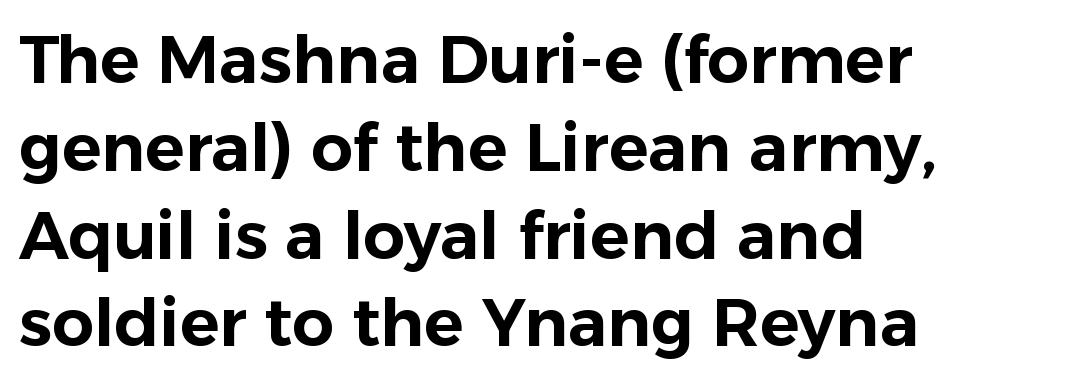
Q: Is the text italic (slanted)? A: No, it is upright.
Q: Is the typeface a serif or a sans-serif typeface? A: Sans-serif.
Q: Is the text underlined? A: No.
Q: How is the paragraph aligned? A: Left-aligned.
Q: Is the spacing between letters normal or unusually wide? A: Normal.
Q: Is the spacing between lines tight, normal or loose? A: Normal.
Q: Width (condensed, normal, or wide)? A: Normal.
Q: Stroke contrast? A: Low.
Q: x-height? A: Medium.
Q: Monospaced? A: No.
